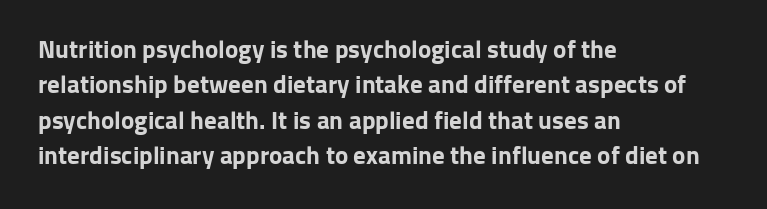
Q: Is the text bold? A: Yes.
Q: Is the text italic (slanted)? A: No, it is upright.
Q: Is the text underlined? A: No.
Q: How is the paragraph aligned? A: Left-aligned.
Q: Is the spacing between letters normal or unusually wide? A: Normal.
Q: Is the spacing between lines tight, normal or loose? A: Normal.
